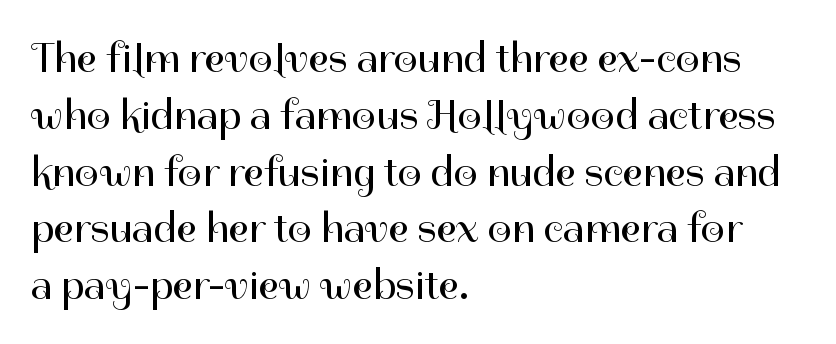
{"serif": "no", "italic": "no", "bold": "no", "weight": "regular", "width": "normal", "stroke_contrast": "high", "x_height": "medium", "monospaced": "no", "underline": "no", "align": "left", "line_spacing": "normal", "line_spacing_ratio": 1.32, "letter_spacing": "normal", "letter_spacing_em": 0.0, "glyph_px": 43}
